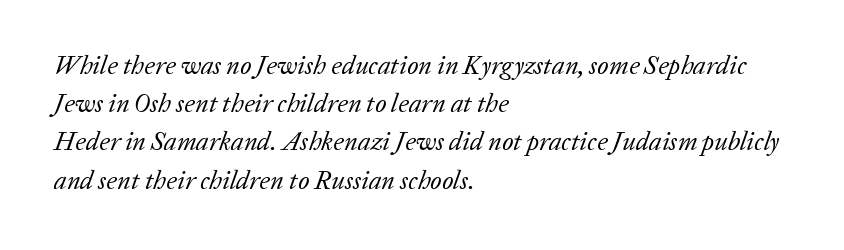
The image shows 26 px text type, italic (leaning right); set left-aligned, normal line spacing (1.47x), normal letter spacing, not underlined.
